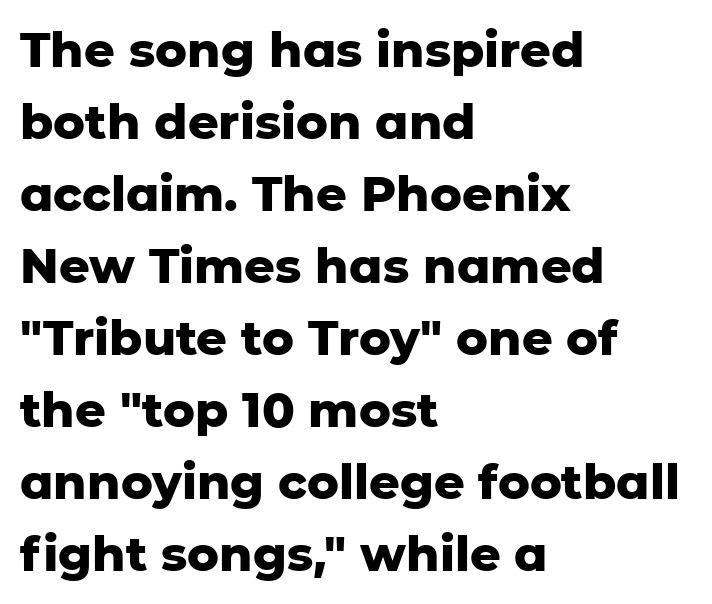
{"serif": "no", "italic": "no", "bold": "yes", "weight": "heavy", "width": "normal", "stroke_contrast": "low", "x_height": "medium", "monospaced": "no", "underline": "no", "align": "left", "line_spacing": "normal", "line_spacing_ratio": 1.5, "letter_spacing": "normal", "letter_spacing_em": 0.0, "glyph_px": 48}
